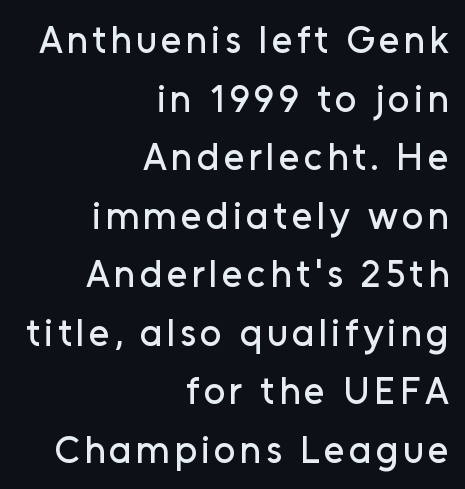
{"serif": "no", "italic": "no", "width": "normal", "stroke_contrast": "low", "x_height": "medium", "monospaced": "no", "underline": "no", "align": "right", "line_spacing": "normal", "line_spacing_ratio": 1.54, "glyph_px": 38}
